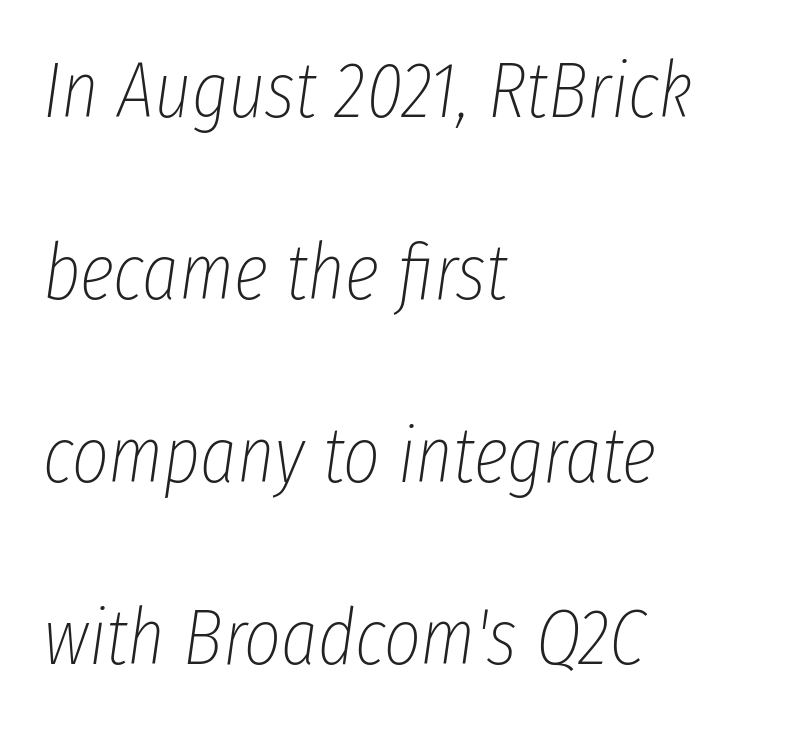
The image shows 79 px thin, condensed type, italic (leaning right); set left-aligned, loose line spacing (2.31x), normal letter spacing, not underlined; low stroke contrast and a medium x-height.
